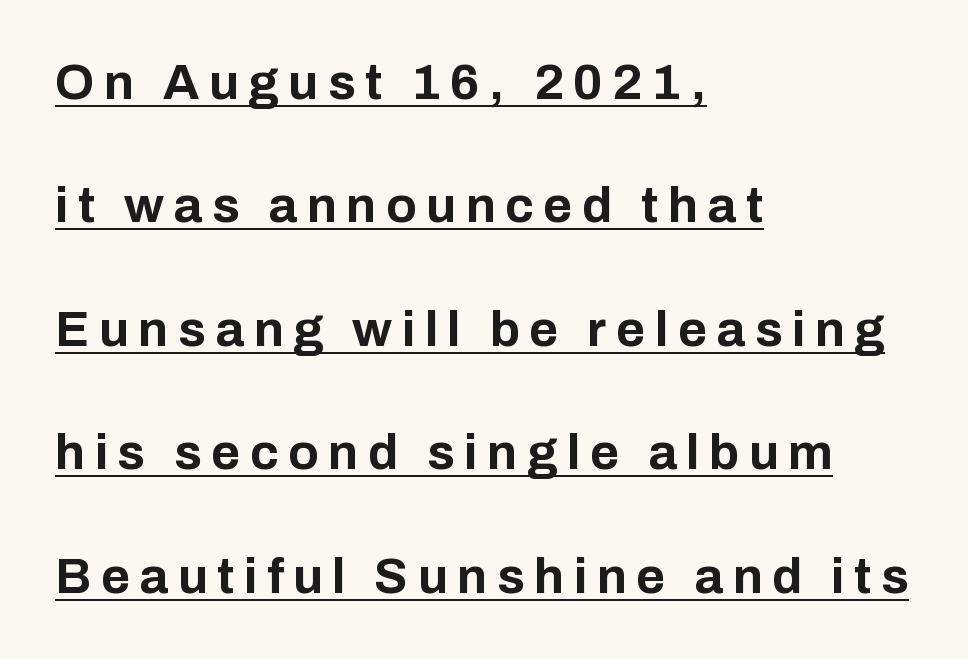
The rag falls on the right side of this text block. Does the lettering tilt? It doesn't — this is upright. Looks like someone drew a line under every word here. Each letter's strokes conclude bluntly, with no projecting serifs. You could not count columns in this text — the font is proportionally spaced. Notice how thick the strokes are: this is what a full bold looks like.
